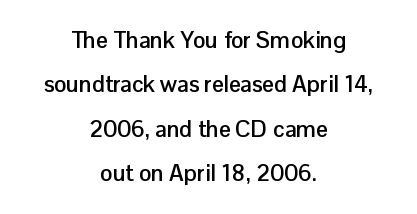
{"italic": "no", "bold": "yes", "underline": "no", "align": "center", "line_spacing": "loose", "line_spacing_ratio": 1.93, "letter_spacing": "normal", "letter_spacing_em": 0.0, "glyph_px": 23}
